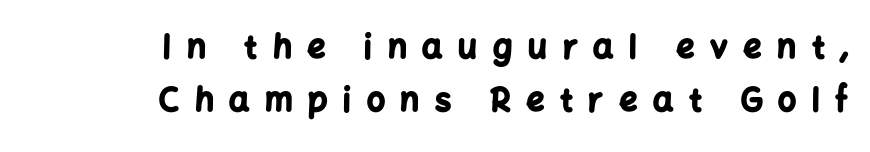
This is heavy type, rendered in bold. Successive baselines arrive at the customary interval. Does the type have serifs? No, each stem ends abruptly. Each word looks stretched out because of the extra space between its letters. Each row of text sits above clean, open space. The rendering uses natural spacing where letterforms have individual widths.
